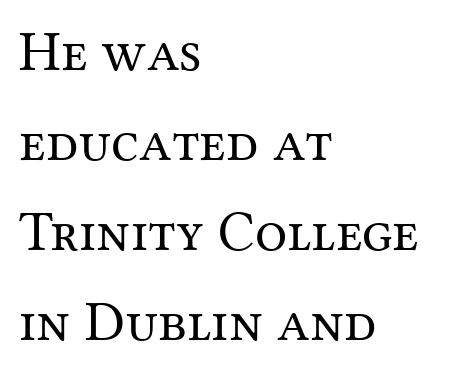
The image shows 57 px regular-weight serif type, upright; set left-aligned, normal line spacing (1.58x), normal letter spacing, not underlined; medium stroke contrast and a medium x-height.
